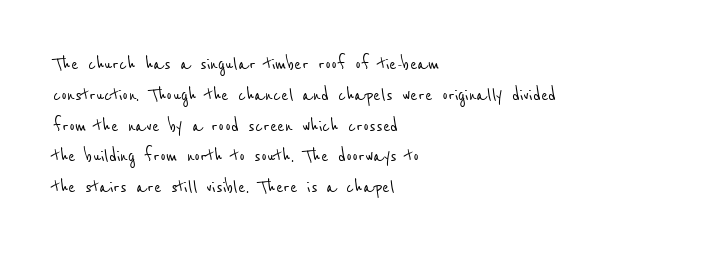
Q: Is the text underlined? A: No.
Q: How is the paragraph aligned? A: Left-aligned.
Q: Is the spacing between letters normal or unusually wide? A: Normal.
Q: Is the spacing between lines tight, normal or loose? A: Normal.
